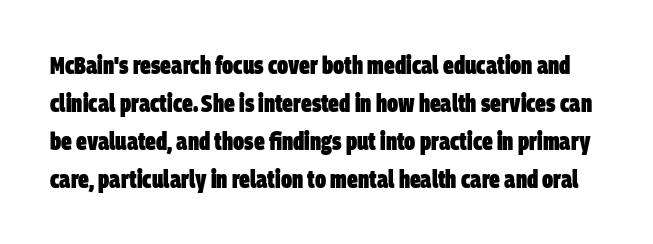
The image shows 24 px bold type; set normal line spacing (1.58x), normal letter spacing, not underlined.
